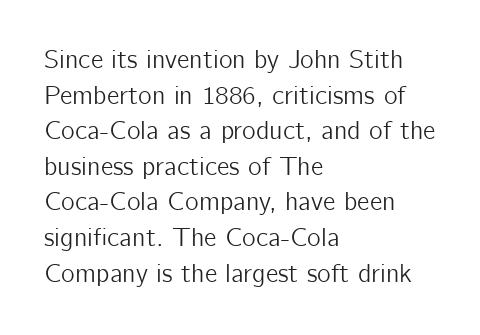
Compared with a centered layout, this one pins lines to the left instead. These lines were composed using upright roman letters. The type is set solid horizontally, with unmodified tracking. Vertical spacing — default. A bare baseline throughout the passage.
